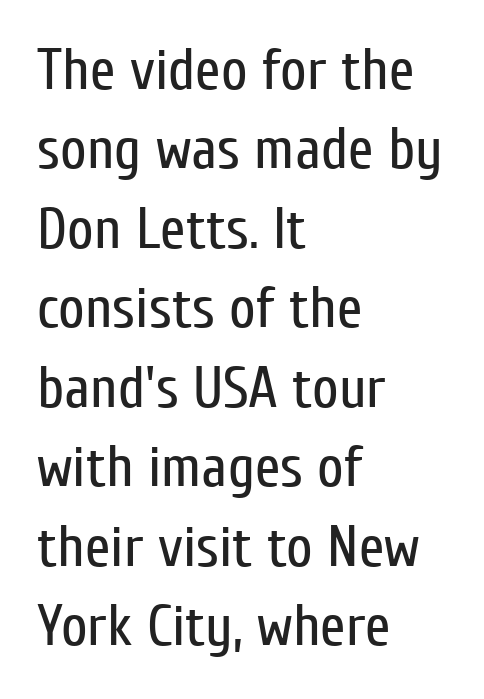
Q: Is the text bold? A: No.
Q: Is the text italic (slanted)? A: No, it is upright.
Q: Is the typeface a serif or a sans-serif typeface? A: Sans-serif.
Q: Is the text underlined? A: No.
Q: How is the paragraph aligned? A: Left-aligned.
Q: Is the spacing between letters normal or unusually wide? A: Normal.
Q: Is the spacing between lines tight, normal or loose? A: Normal.
Q: Width (condensed, normal, or wide)? A: Condensed.
Q: Stroke contrast? A: Low.
Q: x-height? A: Medium.
Q: Monospaced? A: No.
